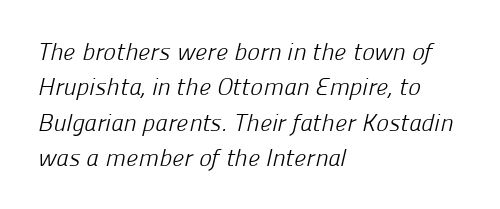
Decoration check: the copy has no underline. Words appear dense and cohesive because spacing is normal. Evenly set lines give the paragraph a standard silhouette. Is the block centered? No — it sits flush against the left margin.
